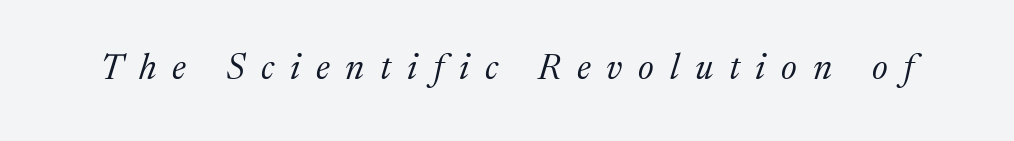
The image shows 36 px regular-weight serif type, italic (leaning right); set unusually wide letter spacing (+0.44 em), not underlined; medium stroke contrast and a medium x-height.
